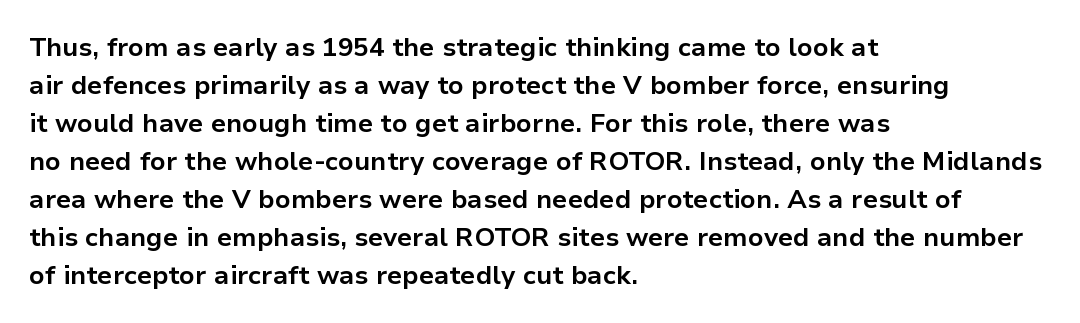
Horizontal alignment here is leftward, the default for most running prose. Nothing unusual about the tracking: characters are spaced as the font intends. Students, observe: this is what conventionally led text looks like. Does the lettering tilt? It doesn't — this is upright.
